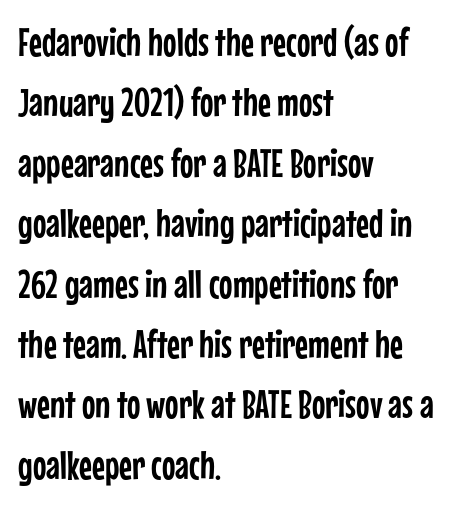
The image shows 40 px condensed sans-serif type, upright; set left-aligned, normal line spacing (1.51x), normal letter spacing, not underlined; low stroke contrast and a medium x-height.
